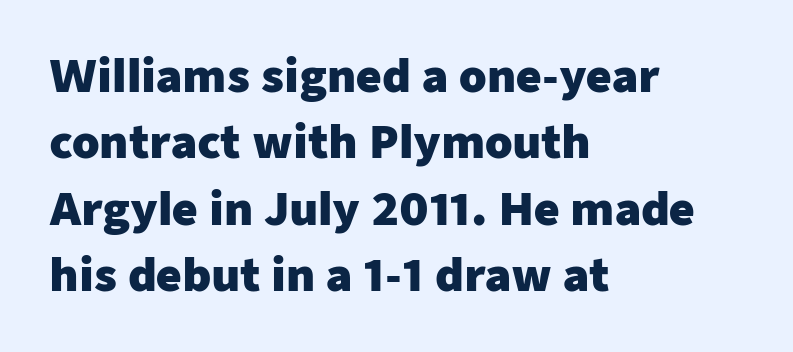
Q: Is the text bold? A: Yes.
Q: Is the text italic (slanted)? A: No, it is upright.
Q: Is the typeface a serif or a sans-serif typeface? A: Sans-serif.
Q: Is the text underlined? A: No.
Q: How is the paragraph aligned? A: Left-aligned.
Q: Is the spacing between letters normal or unusually wide? A: Normal.
Q: Is the spacing between lines tight, normal or loose? A: Normal.
Q: Width (condensed, normal, or wide)? A: Normal.
Q: Stroke contrast? A: Low.
Q: x-height? A: Medium.
Q: Monospaced? A: No.
